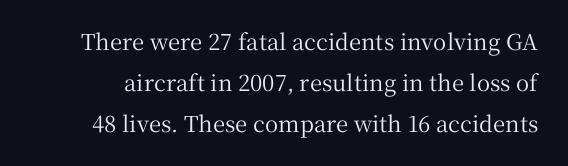
The gaps between neighbouring characters are ordinary and unremarkable. The type sits square on the baseline with zero lean. Underlining? Definitely not there.
